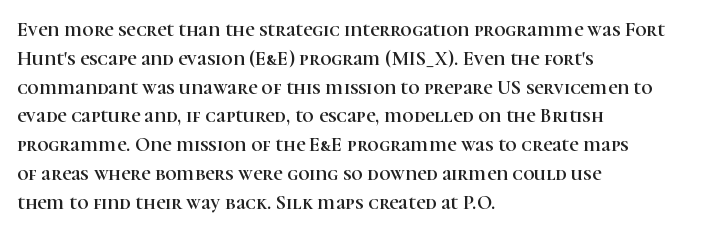
The image shows 20 px text type, upright; set left-aligned, normal line spacing (1.44x), normal letter spacing, not underlined.
